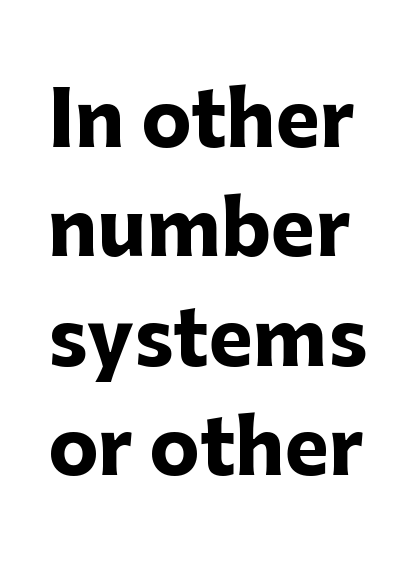
The text was rendered using a sans face with plain stroke endings. Strokes here are thick enough to call this a true bold. This block has exactly the height ordinary leading produces. The axis of the letterforms is exactly vertical. A typesetter would call this proportional, since set widths differ per character. Nothing unusual about the tracking: characters are spaced as the font intends.
